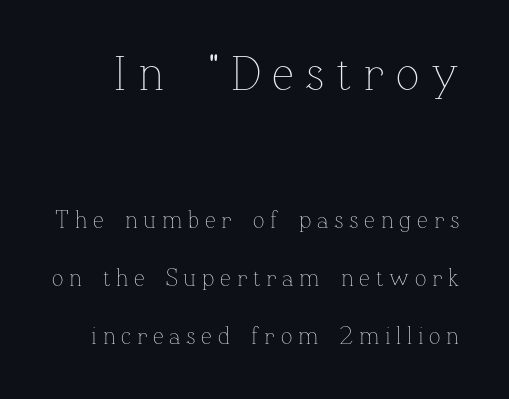
The rendering inserts visible extra space after every character. Is there any slant? The stems are plumb. Is the type heavy? It reads as light-to-regular instead. These lines are rendered in a variable-pitch font. Beneath every word, the page is bare.
